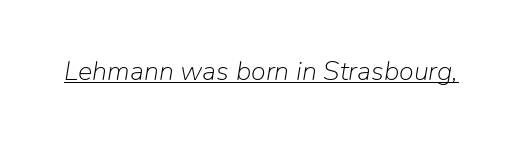
The image shows 27 px text type, italic (leaning right); set normal letter spacing, underlined.
